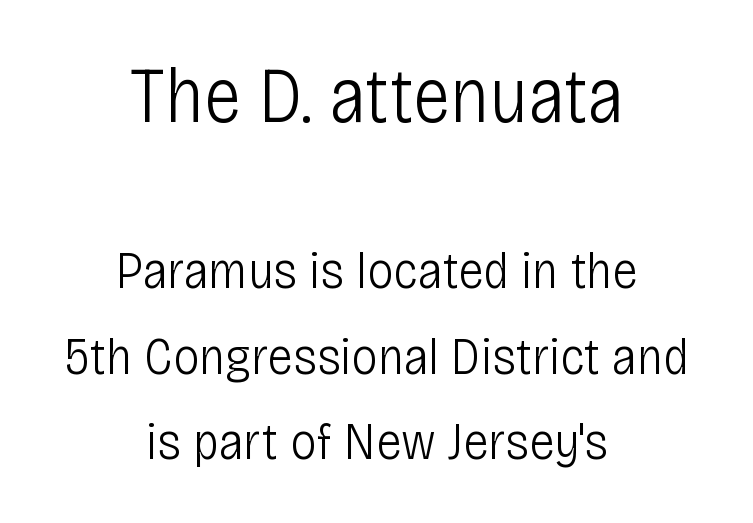
{"serif": "no", "italic": "no", "bold": "no", "weight": "light", "width": "condensed", "stroke_contrast": "low", "x_height": "large", "monospaced": "no", "underline": "no", "align": "center", "line_spacing": "normal", "line_spacing_ratio": 1.61, "letter_spacing": "normal", "letter_spacing_em": 0.0, "larger_block": "first", "size_ratio": 1.49, "glyph_px": 79}
